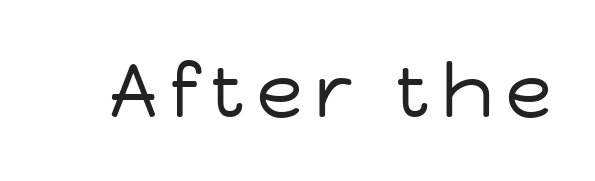
Q: Is the text bold? A: No.
Q: Is the text italic (slanted)? A: No, it is upright.
Q: Is the typeface a serif or a sans-serif typeface? A: Sans-serif.
Q: Is the text underlined? A: No.
Q: Width (condensed, normal, or wide)? A: Normal.
Q: Stroke contrast? A: Low.
Q: x-height? A: Medium.
Q: Monospaced? A: No.
